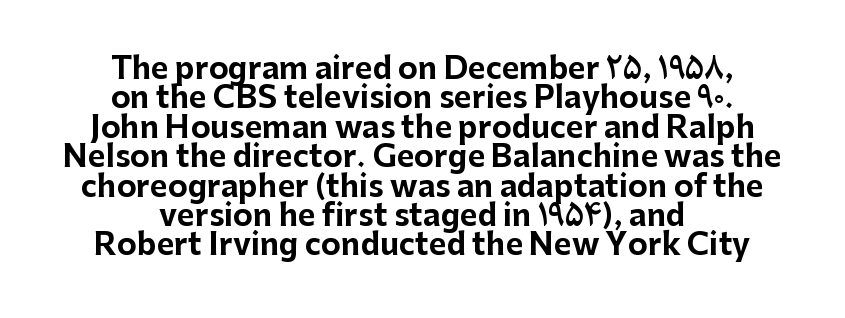
No italicization has been applied; the sample stays upright. Typesetter's note: full bold, strokes at maximum text heaviness. Letter spacing: default. Notice how the passage keeps no hard edge, just a central spine.
